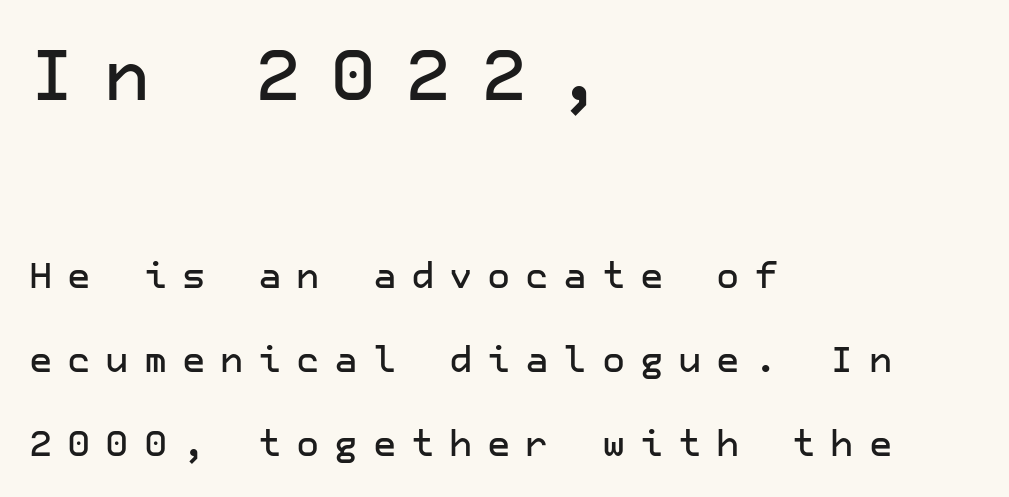
The image shows 71 px sans-serif type, upright; set left-aligned, loose line spacing (2.34x), unusually wide letter spacing (+0.41 em), not underlined; the first (top) block is 1.97x larger; low stroke contrast and a medium x-height.
